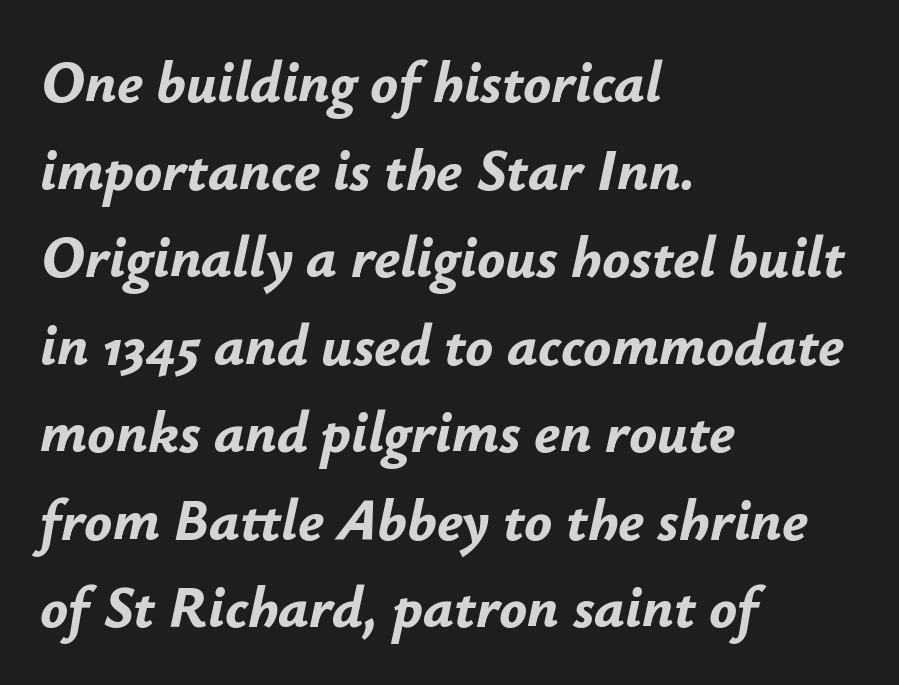
The image shows 58 px bold type, italic (leaning right); set left-aligned, normal line spacing (1.51x), normal letter spacing, not underlined; low stroke contrast and a small x-height.
